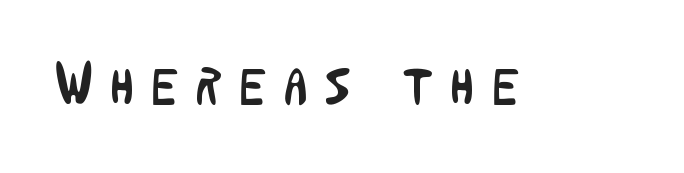
The weight tops out at a normal text grade. Style check: upright. Spacing verdict: proportional, widths tailored to each character. The glyphs in this specimen are sans serif. The face used here is rendered with a markedly widened letterfit.
